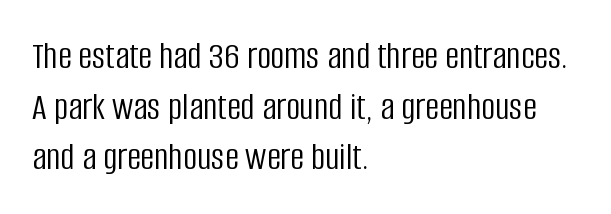
Q: Is the text bold? A: No.
Q: Is the text italic (slanted)? A: No, it is upright.
Q: Is the typeface a serif or a sans-serif typeface? A: Sans-serif.
Q: Is the text underlined? A: No.
Q: How is the paragraph aligned? A: Left-aligned.
Q: Is the spacing between letters normal or unusually wide? A: Normal.
Q: Is the spacing between lines tight, normal or loose? A: Normal.
Q: Width (condensed, normal, or wide)? A: Condensed.
Q: Stroke contrast? A: Low.
Q: x-height? A: Large.
Q: Monospaced? A: No.
